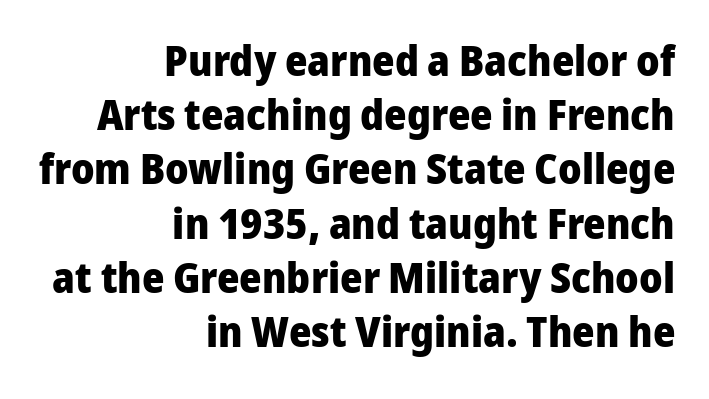
The image shows 43 px heavy sans-serif type, upright; set right-aligned, normal line spacing (1.26x), normal letter spacing, not underlined; low stroke contrast and a medium x-height.
